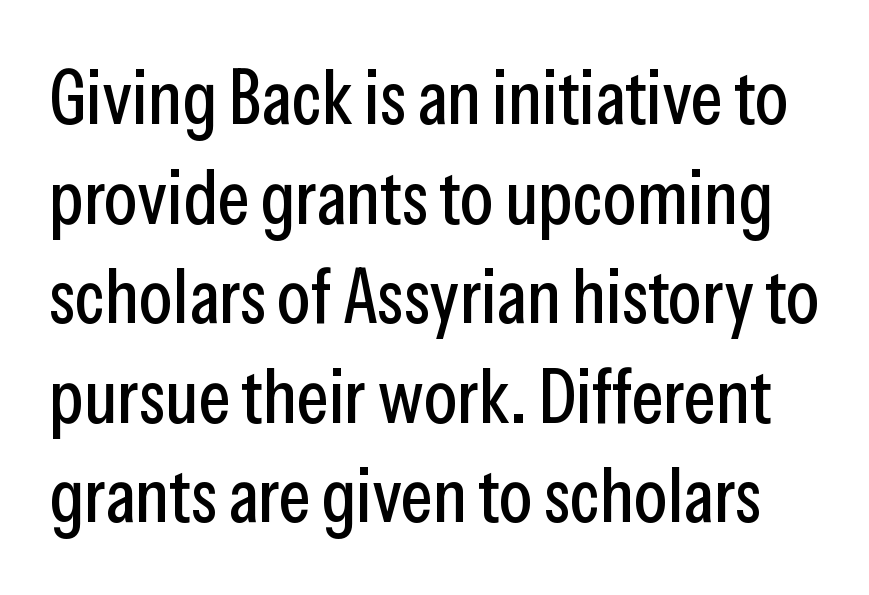
Q: Is the text italic (slanted)? A: No, it is upright.
Q: Is the typeface a serif or a sans-serif typeface? A: Sans-serif.
Q: Is the text underlined? A: No.
Q: Is the spacing between letters normal or unusually wide? A: Normal.
Q: Is the spacing between lines tight, normal or loose? A: Normal.
Q: Width (condensed, normal, or wide)? A: Condensed.
Q: Stroke contrast? A: Low.
Q: x-height? A: Medium.
Q: Monospaced? A: No.
